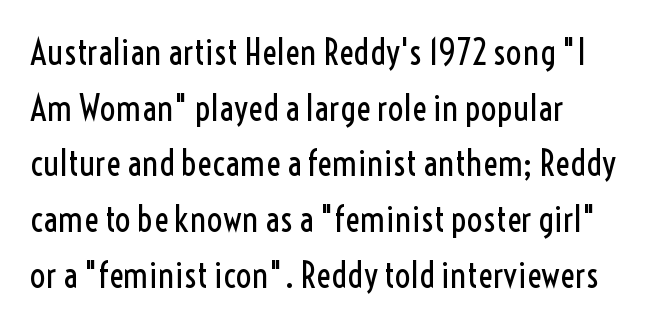
Notice how the stems are strictly vertical — no italics here. Note the varied advance widths — an 'i' is clearly narrower than an 'm'. Is this a sans? Yes — the strokes have no serifs. Layout note: lines flush left. The lines sit at an ordinary, default distance from one another. The glyphs are unaccompanied by any horizontal stroke below them.
